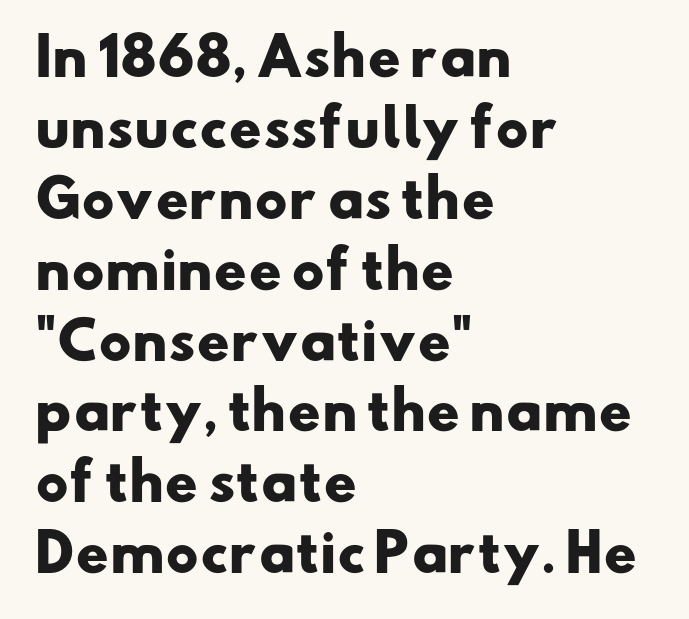
Q: Is the text bold? A: Yes.
Q: Is the typeface a serif or a sans-serif typeface? A: Sans-serif.
Q: Is the text underlined? A: No.
Q: How is the paragraph aligned? A: Left-aligned.
Q: Is the spacing between letters normal or unusually wide? A: Normal.
Q: Is the spacing between lines tight, normal or loose? A: Normal.
Q: Width (condensed, normal, or wide)? A: Wide.
Q: Stroke contrast? A: Low.
Q: x-height? A: Small.
Q: Monospaced? A: No.
